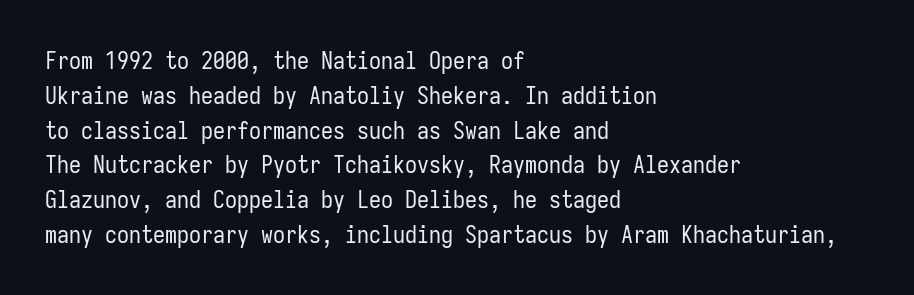
The image shows 24 px text type, upright; set left-aligned, normal line spacing (1.45x), normal letter spacing, not underlined.
